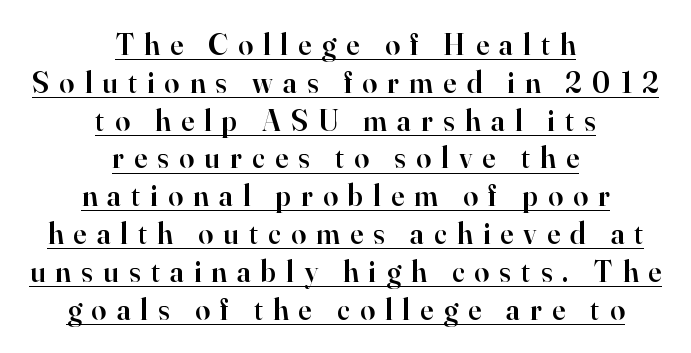
The passage shown stacks its lines at a standard gap. This is the in-between weight designers call semibold or demi. Here the glyphs are tracked loosely, breaking word shapes into spaced letters. Looks like regular typesetting: each glyph gets only the width it needs. The paragraph shown floats in the horizontal middle.
